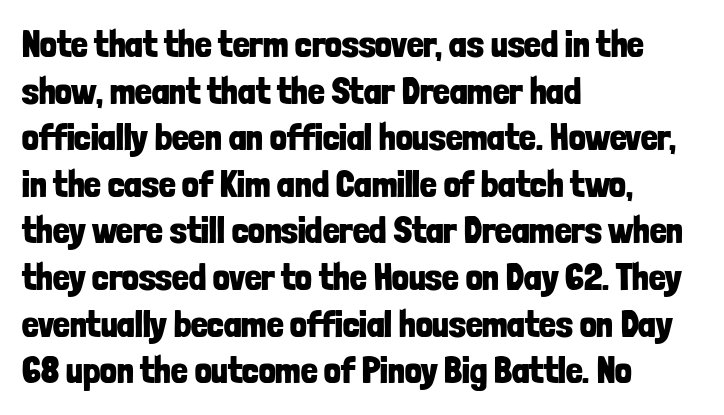
{"serif": "no", "italic": "no", "bold": "yes", "weight": "bold", "width": "condensed", "stroke_contrast": "low", "x_height": "medium", "monospaced": "no", "underline": "no", "align": "left", "line_spacing": "normal", "line_spacing_ratio": 1.26, "letter_spacing": "normal", "letter_spacing_em": 0.0, "glyph_px": 37}
